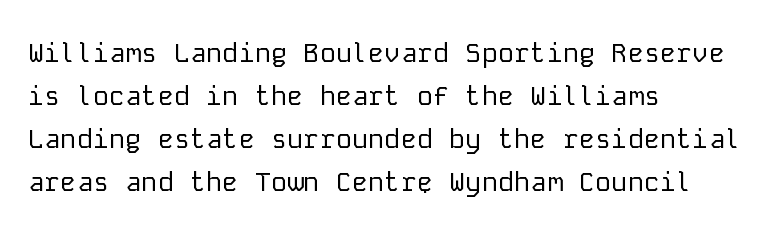
Line beginnings align vertically; line endings do not. Quick note: not italic, upright. No chunkiness to these letters — they're not bold. Default kerning and tracking; the words read as compact shapes.
